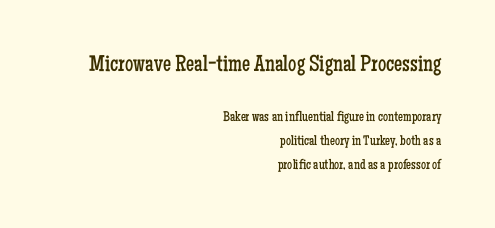
A quiet, ordinary-to-light weight characterises the typeface. Caption: multi-line text, flush right, ragged left. Look at the glyph heights: the upper group is clearly the bigger setting. The designer left line spacing at the default. Students, note that the glyphs here touch the page at normal intervals. It's the straight-up-and-down kind of type.
